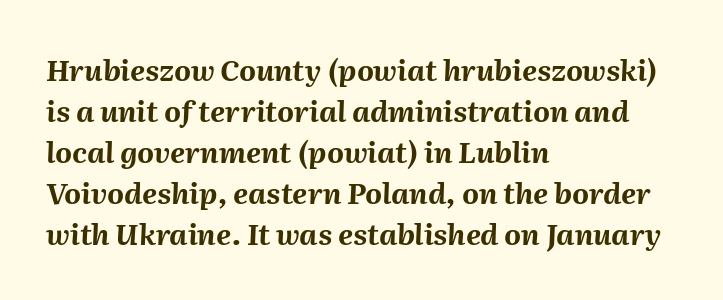
{"italic": "yes", "lean": "right", "slant_degrees": 2, "bold": "yes", "weight": "bold", "width": "normal", "stroke_contrast": "medium", "x_height": "medium", "monospaced": "no", "underline": "no", "align": "left", "line_spacing": "normal", "line_spacing_ratio": 1.41, "letter_spacing": "normal", "letter_spacing_em": 0.0, "glyph_px": 29}
